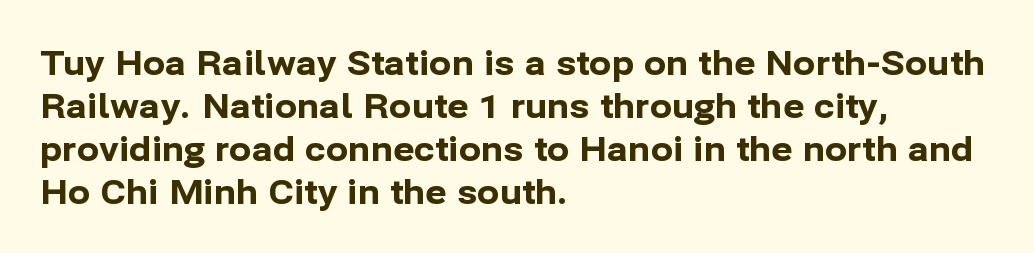
{"serif": "no", "italic": "no", "bold": "yes", "weight": "bold", "width": "normal", "stroke_contrast": "low", "x_height": "medium", "monospaced": "no", "underline": "no", "align": "left", "line_spacing": "normal", "line_spacing_ratio": 1.3, "letter_spacing": "normal", "letter_spacing_em": 0.0, "glyph_px": 33}
